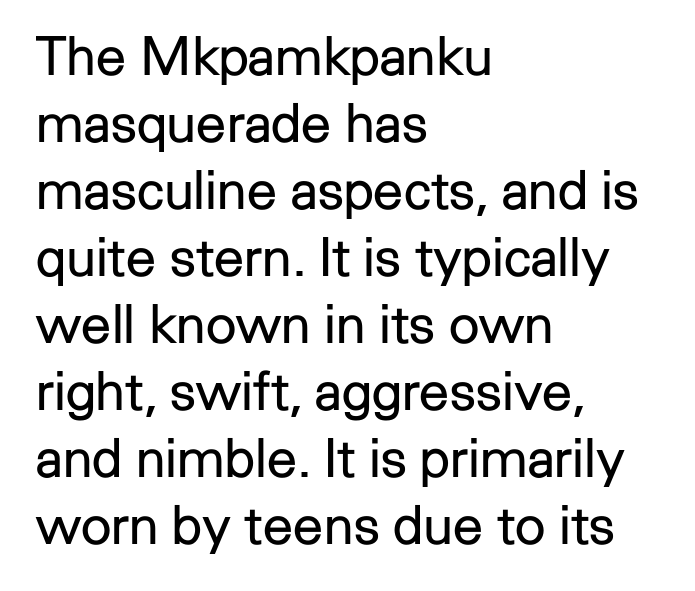
The image shows 54 px regular-weight sans-serif type, upright; set left-aligned, line spacing 1.24x, normal letter spacing, not underlined; low stroke contrast and a medium x-height.
